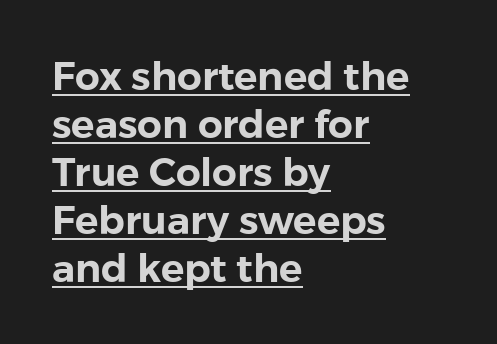
Style check: upright. These lines are set flush left with a ragged right edge. Is this a sans? Yes — the strokes have no serifs. The passage shown has conventional tracking throughout. The string is rendered with underlining switched on. Spacing verdict: proportional, widths tailored to each character.
